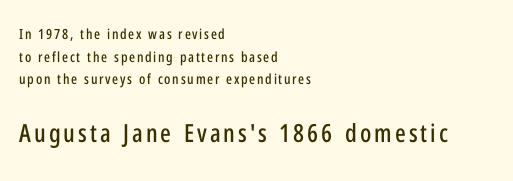
{"italic": "no", "underline": "no", "align": "left", "line_spacing": "normal", "line_spacing_ratio": 1.62, "larger_block": "second", "size_ratio": 1.79, "glyph_px": 25}
